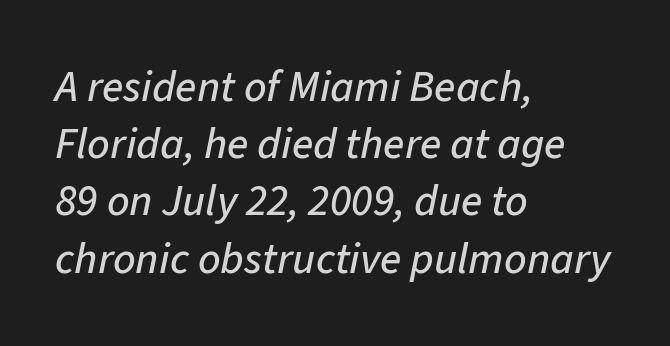
This sample has the flowing, uneven cadence of proportional lettering. Reading down the block, your eye returns to a fixed left position each line. Words appear dense and cohesive because spacing is normal. There's an unmistakable incline to the writing here. If you measured baseline to baseline, you'd find a middling distance. The baseline area is clear.
